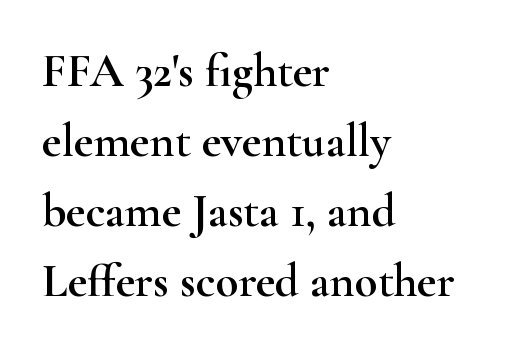
{"serif": "yes", "italic": "no", "width": "wide", "stroke_contrast": "high", "x_height": "small", "monospaced": "no", "underline": "no", "align": "left", "line_spacing": "normal", "line_spacing_ratio": 1.49, "letter_spacing": "normal", "letter_spacing_em": 0.0, "glyph_px": 47}
